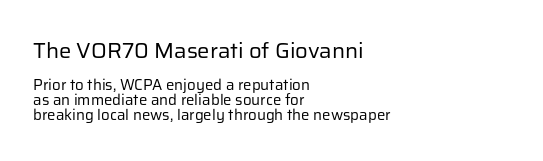
The image shows 22 px text type, upright; set left-aligned, tight line spacing (0.99x), normal letter spacing, not underlined; the first (top) block is 1.47x larger.
